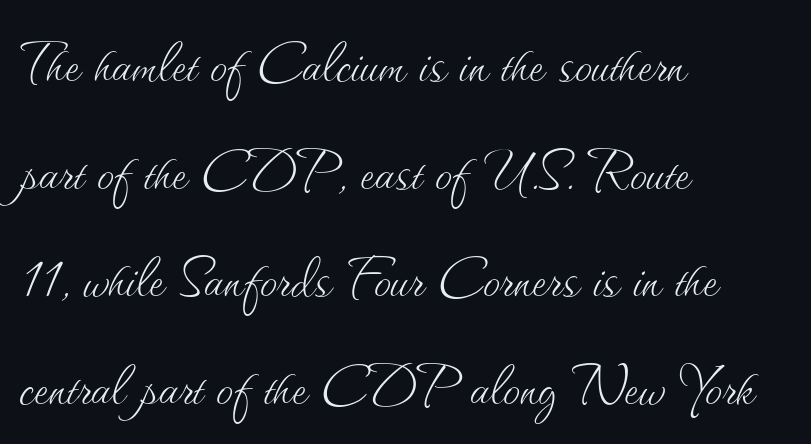
The image shows 69 px thin type; set left-aligned, normal line spacing (1.56x), normal letter spacing, not underlined; medium stroke contrast and a small x-height.
